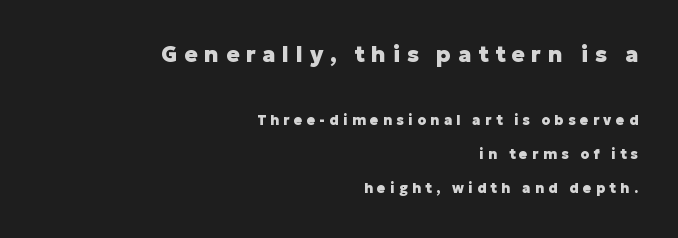
A typesetter would mark this as roman, not italic. Compare the two chunks: the upper has the greater cap height. The passage shown is not underscored anywhere. Compared with a flush-left layout, this one pins lines to the opposite, right side. Heavy, bold letterforms. The line-height multiplier appears high, well above default.
